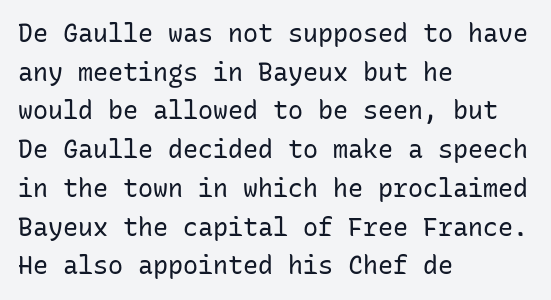
Q: Is the text bold? A: No.
Q: Is the text italic (slanted)? A: No, it is upright.
Q: Is the text underlined? A: No.
Q: How is the paragraph aligned? A: Left-aligned.
Q: Is the spacing between letters normal or unusually wide? A: Normal.
Q: Is the spacing between lines tight, normal or loose? A: Normal.
